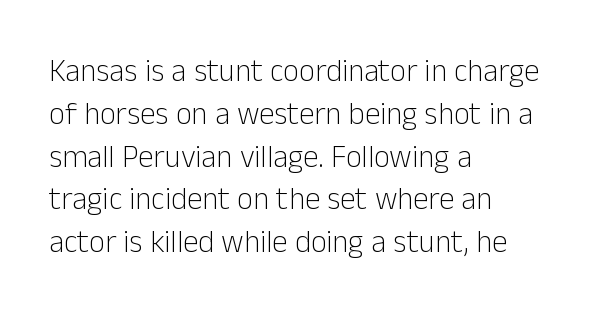
Compared with typical body copy, the letter spacing here is the same. These lines were composed using upright roman letters. Typographically, this falls in the sans-serif category. This sample has the flowing, uneven cadence of proportional lettering. These lines sit exactly where default settings would place them. No word sits above an underline.
